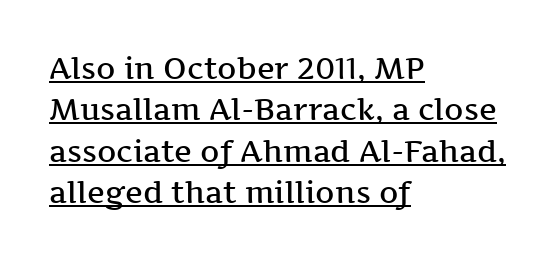
This rendering leaves character spacing at its baseline value. Interline gaps are of average width in this sample. Varying glyph widths throughout — classic text-font behaviour. Classification — serif.
